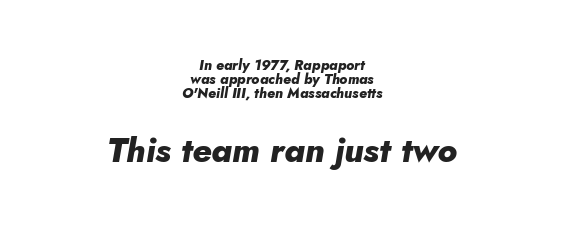
The image shows 34 px heavy type, italic (leaning right); set centered, tight line spacing (1.01x), normal letter spacing, not underlined; the second (bottom) block is 2.43x larger; low stroke contrast and a small x-height.
